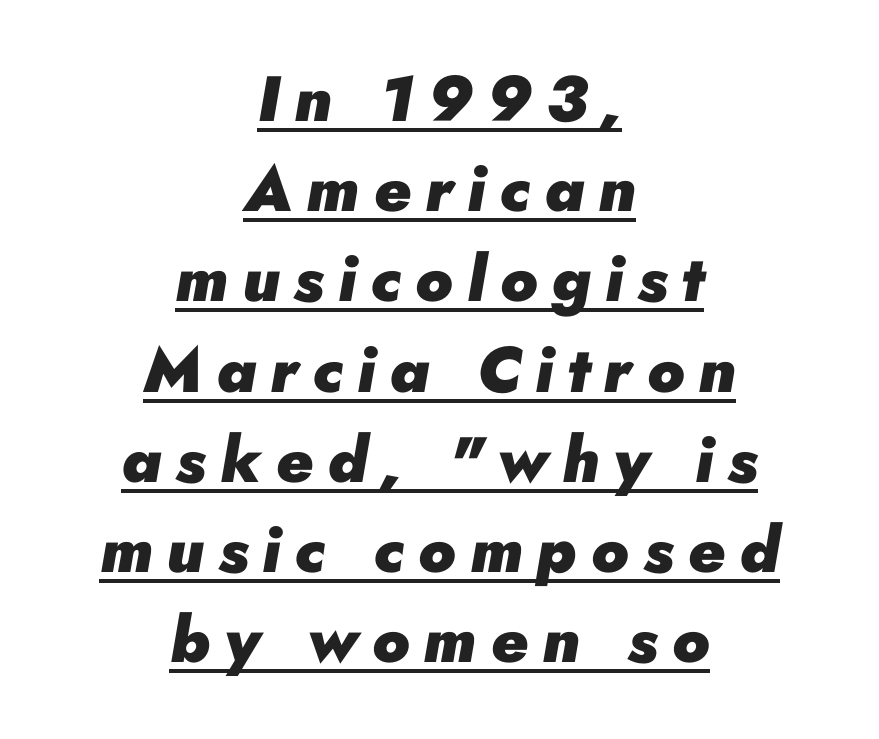
{"italic": "yes", "lean": "right", "slant_degrees": 10, "bold": "yes", "weight": "heavy", "width": "normal", "stroke_contrast": "low", "x_height": "small", "monospaced": "no", "underline": "yes", "align": "center", "line_spacing": "normal", "line_spacing_ratio": 1.41, "letter_spacing": "wide", "letter_spacing_em": 0.22, "glyph_px": 64}
